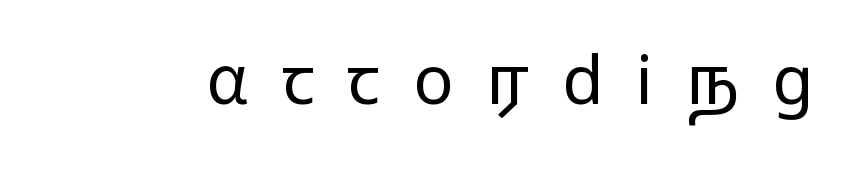
The image shows 67 px regular-weight, wide sans-serif type, upright; set unusually wide letter spacing (+0.49 em), not underlined; low stroke contrast and a medium x-height.
